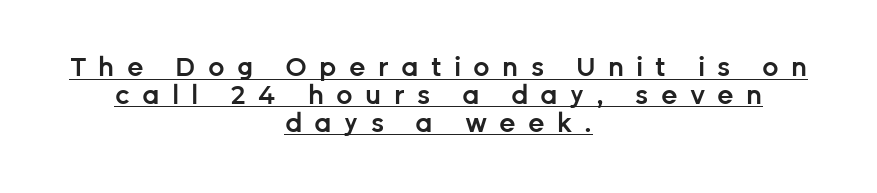
Q: Is the text bold? A: Semi-bold.
Q: Is the text italic (slanted)? A: No, it is upright.
Q: Is the text underlined? A: Yes.
Q: How is the paragraph aligned? A: Centered.
Q: Is the spacing between letters normal or unusually wide? A: Unusually wide.
Q: Is the spacing between lines tight, normal or loose? A: Tight.
